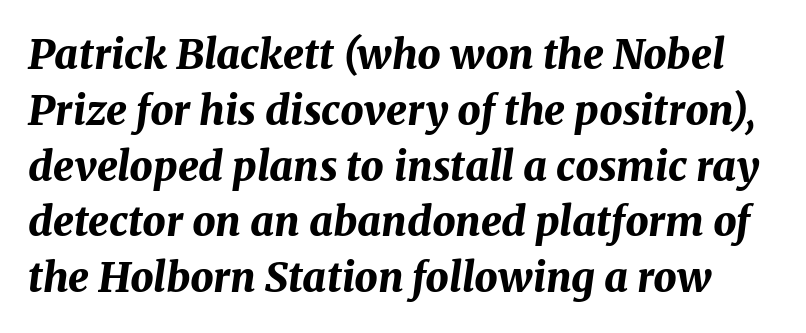
Q: Is the text bold? A: Yes.
Q: Is the text italic (slanted)? A: Yes, it leans right by about 8 degrees.
Q: Is the text underlined? A: No.
Q: Is the spacing between letters normal or unusually wide? A: Normal.
Q: Is the spacing between lines tight, normal or loose? A: Normal.
Q: Width (condensed, normal, or wide)? A: Normal.
Q: Stroke contrast? A: Medium.
Q: x-height? A: Medium.
Q: Monospaced? A: No.
